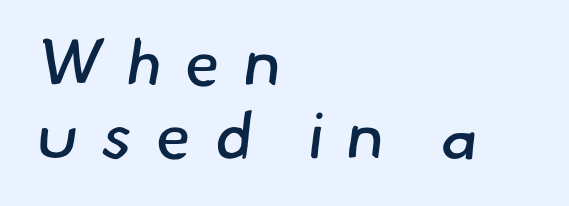
The typeface has the unassuming heft of standard copy or less. Here the glyphs are tracked loosely, breaking word shapes into spaced letters. What's the leading like? Squeezed, with rows nearly overlapping. This rendering uses left alignment, leaving the right contour irregular. What kind of face is this? One without serifs — a sans.
